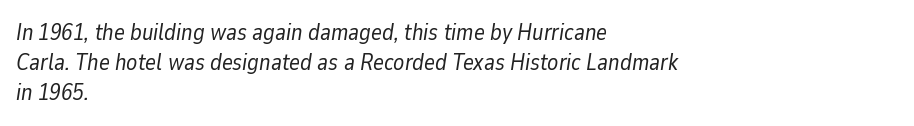
{"italic": "yes", "lean": "right", "slant_degrees": 9, "bold": "no", "underline": "no", "align": "left", "line_spacing": "normal", "line_spacing_ratio": 1.31, "letter_spacing": "normal", "letter_spacing_em": 0.0, "glyph_px": 23}
